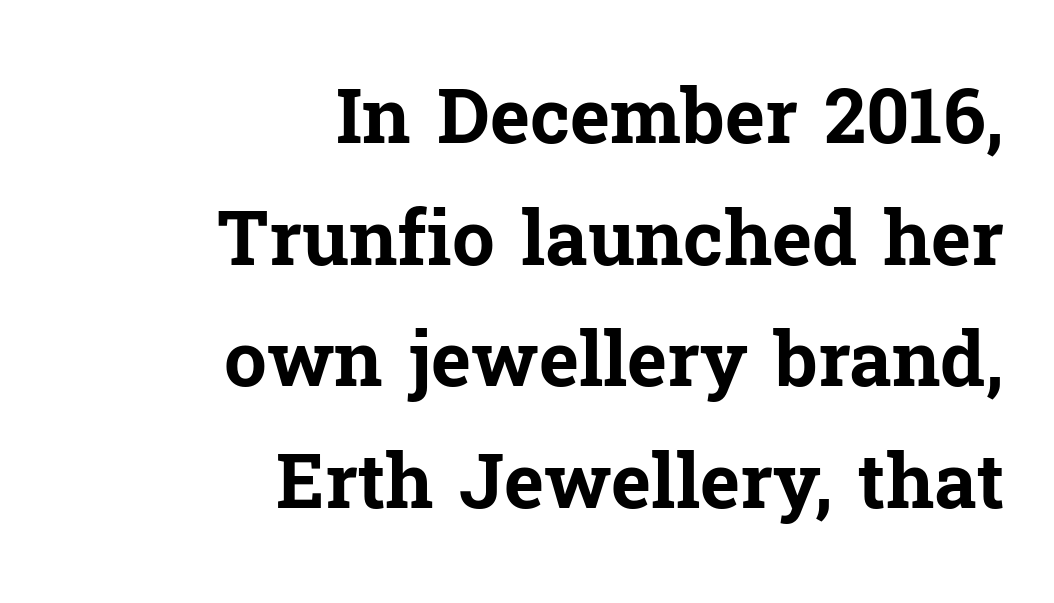
Words float on clear page, feet unadorned. Do the letters lean? They stand straight. Summary of vertical rhythm: regular, with standard interline spacing. Think of a printed novel: that variable character pitch is what you see here.
